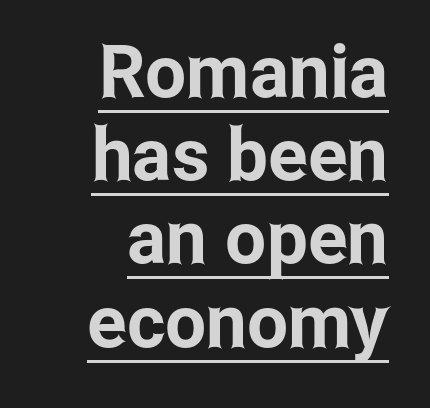
The image shows 73 px condensed sans-serif type, upright; set right-aligned, tight line spacing (1.14x), normal letter spacing, underlined; low stroke contrast and a medium x-height.
